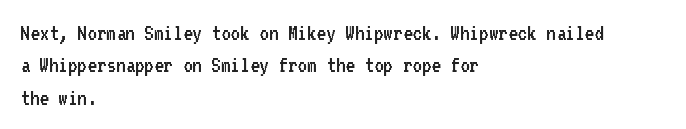
The image shows 23 px text type, upright; set left-aligned, normal line spacing (1.41x), normal letter spacing, not underlined.
